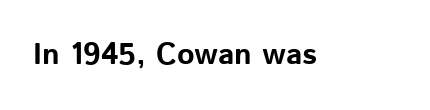
Q: Is the text bold? A: Yes.
Q: Is the text italic (slanted)? A: No, it is upright.
Q: Is the typeface a serif or a sans-serif typeface? A: Sans-serif.
Q: Is the text underlined? A: No.
Q: Is the spacing between letters normal or unusually wide? A: Normal.
Q: Width (condensed, normal, or wide)? A: Normal.
Q: Stroke contrast? A: Low.
Q: x-height? A: Medium.
Q: Monospaced? A: No.
